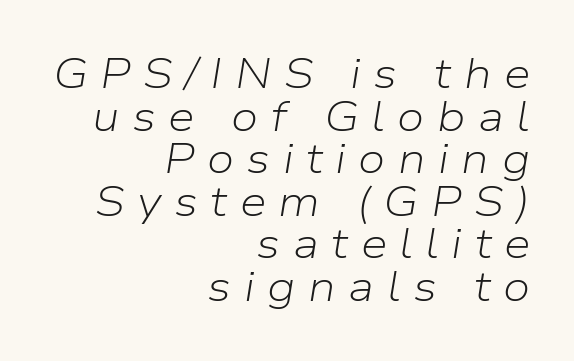
The image shows 43 px light type, italic (leaning right); set right-aligned, tight line spacing (0.99x), unusually wide letter spacing (+0.29 em), not underlined; low stroke contrast and a medium x-height.
